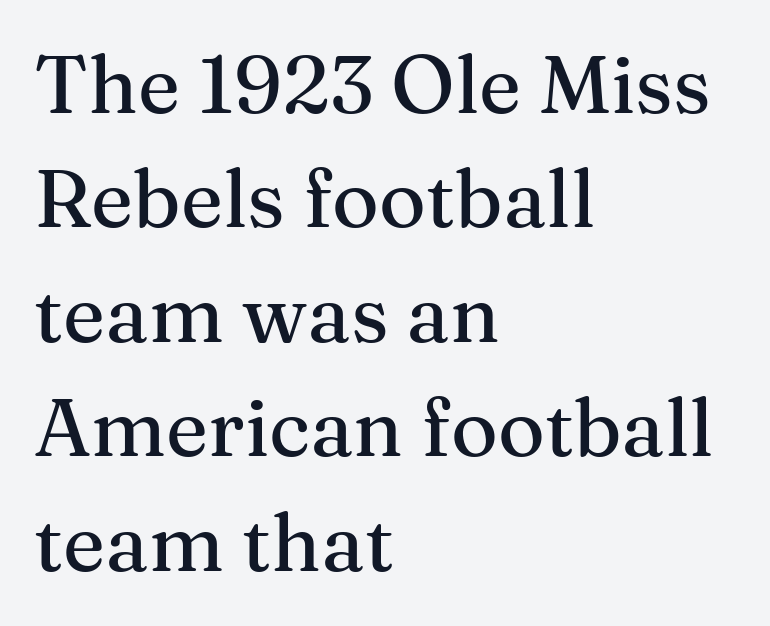
Q: Is the text italic (slanted)? A: No, it is upright.
Q: Is the typeface a serif or a sans-serif typeface? A: Serif.
Q: Is the text underlined? A: No.
Q: How is the paragraph aligned? A: Left-aligned.
Q: Is the spacing between letters normal or unusually wide? A: Normal.
Q: Is the spacing between lines tight, normal or loose? A: Normal.
Q: Width (condensed, normal, or wide)? A: Normal.
Q: Stroke contrast? A: Medium.
Q: x-height? A: Medium.
Q: Monospaced? A: No.
